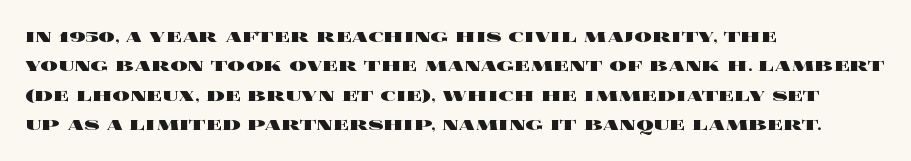
The image shows 22 px bold type, upright; set left-aligned, normal line spacing (1.34x), normal letter spacing, not underlined.
